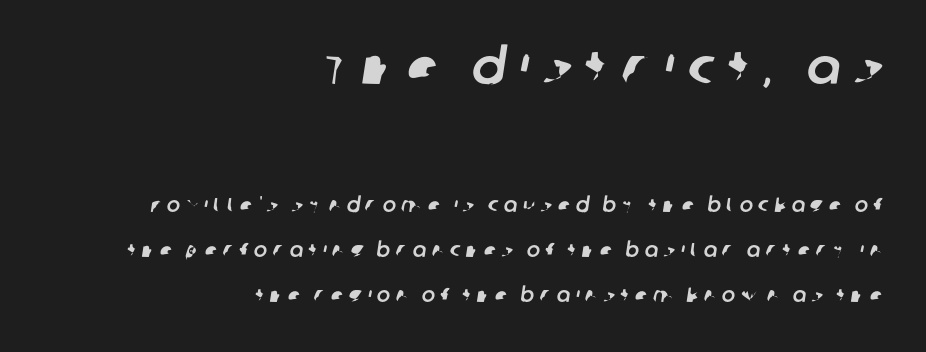
{"serif": "no", "width": "normal", "stroke_contrast": "low", "x_height": "large", "monospaced": "no", "underline": "no", "align": "right", "line_spacing": "loose", "line_spacing_ratio": 2.23, "letter_spacing": "wide", "letter_spacing_em": 0.28, "larger_block": "first", "size_ratio": 2.5, "glyph_px": 50}
